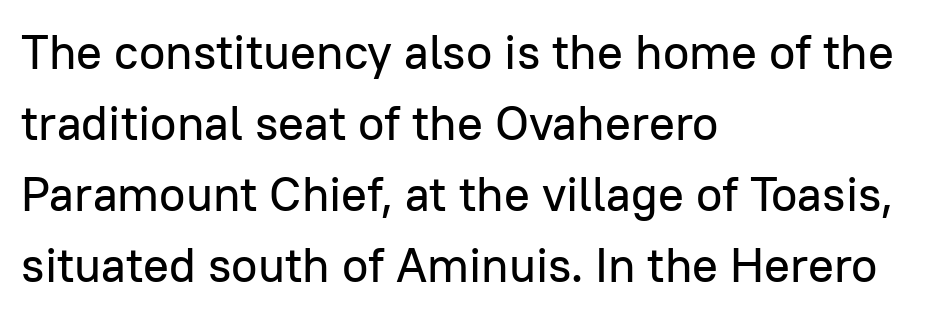
{"serif": "no", "italic": "no", "width": "normal", "stroke_contrast": "low", "x_height": "medium", "monospaced": "no", "underline": "no", "align": "left", "line_spacing": "normal", "line_spacing_ratio": 1.48, "letter_spacing": "normal", "letter_spacing_em": 0.0, "glyph_px": 48}
